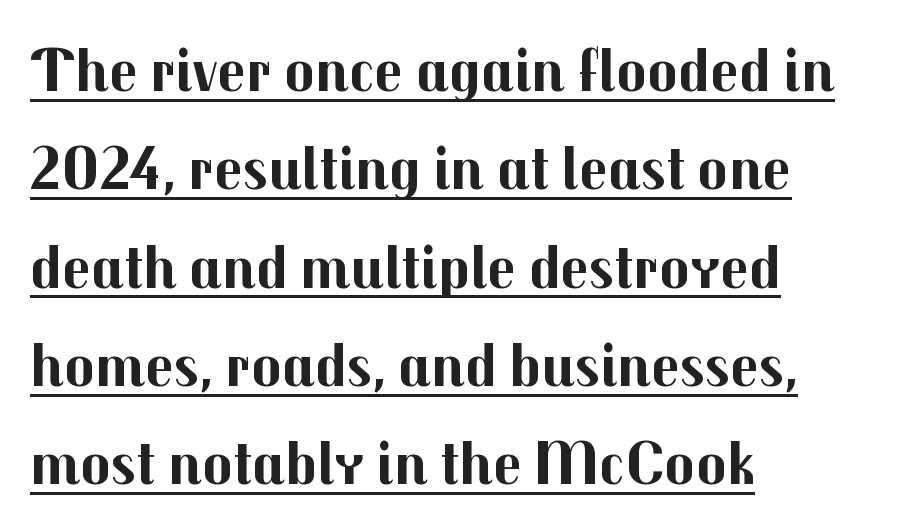
{"serif": "no", "italic": "no", "bold": "yes", "weight": "bold", "width": "normal", "stroke_contrast": "medium", "x_height": "medium", "monospaced": "no", "underline": "yes", "align": "left", "line_spacing": "normal", "line_spacing_ratio": 1.56, "letter_spacing": "normal", "letter_spacing_em": 0.0, "glyph_px": 63}
